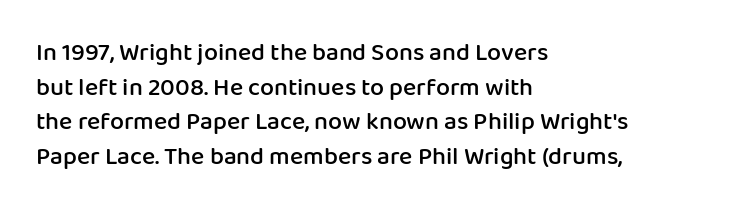
Q: Is the text bold? A: Semi-bold.
Q: Is the text italic (slanted)? A: No, it is upright.
Q: Is the text underlined? A: No.
Q: How is the paragraph aligned? A: Left-aligned.
Q: Is the spacing between letters normal or unusually wide? A: Normal.
Q: Is the spacing between lines tight, normal or loose? A: Normal.
